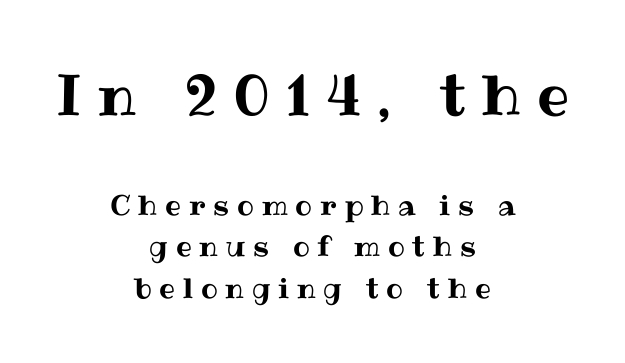
{"italic": "no", "width": "normal", "stroke_contrast": "medium", "x_height": "medium", "monospaced": "no", "underline": "no", "align": "center", "line_spacing": "normal", "line_spacing_ratio": 1.48, "letter_spacing": "wide", "letter_spacing_em": 0.28, "larger_block": "first", "size_ratio": 2.04, "glyph_px": 57}
